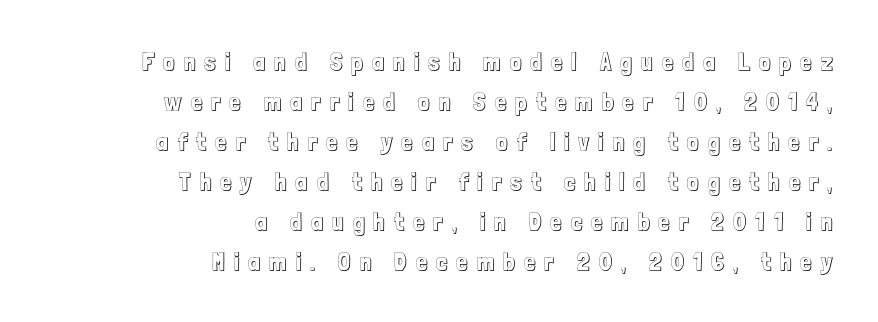
{"italic": "no", "underline": "no", "align": "right", "line_spacing": "normal", "line_spacing_ratio": 1.6, "letter_spacing": "wide", "letter_spacing_em": 0.37, "glyph_px": 25}
